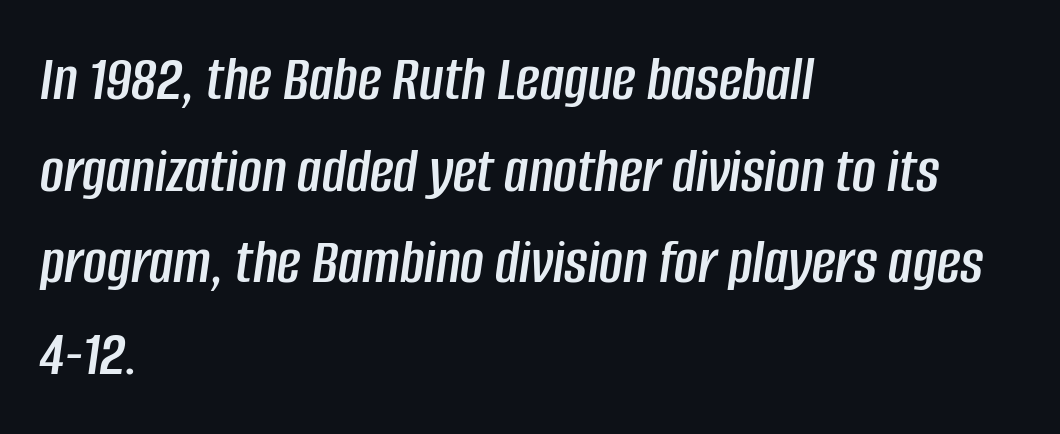
{"italic": "yes", "lean": "right", "slant_degrees": 8, "width": "condensed", "stroke_contrast": "low", "x_height": "large", "monospaced": "no", "underline": "no", "align": "left", "line_spacing": "normal", "line_spacing_ratio": 1.41, "letter_spacing": "normal", "letter_spacing_em": 0.0, "glyph_px": 65}
